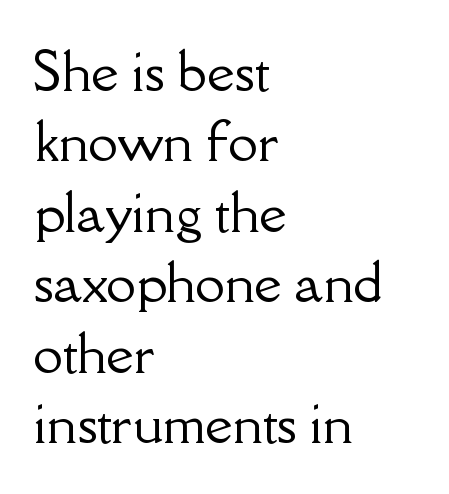
{"serif": "yes", "italic": "no", "width": "normal", "stroke_contrast": "low", "x_height": "small", "monospaced": "no", "underline": "no", "align": "left", "line_spacing": "normal", "line_spacing_ratio": 1.33, "letter_spacing": "normal", "letter_spacing_em": 0.0, "glyph_px": 53}
